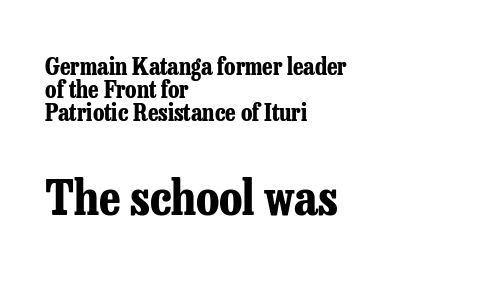
There is no visible air inserted between adjacent glyphs. A typesetter would label this face a serif. A bare baseline throughout the passage. If you measured baseline to baseline, you'd find a short distance. A full-strength bold gives these letters their thick strokes.
